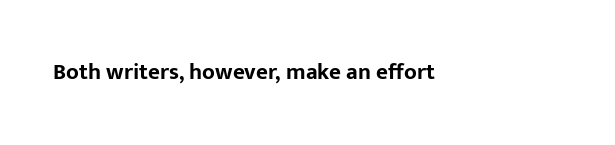
Q: Is the text bold? A: Yes.
Q: Is the text italic (slanted)? A: No, it is upright.
Q: Is the text underlined? A: No.
Q: Is the spacing between letters normal or unusually wide? A: Normal.
